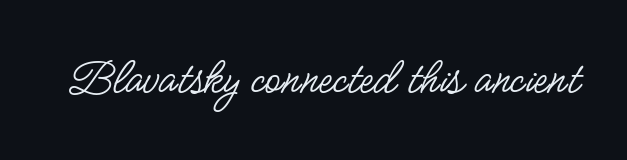
Q: Is the text bold? A: No.
Q: Is the text italic (slanted)? A: Yes.
Q: Is the typeface a serif or a sans-serif typeface? A: Sans-serif.
Q: Is the text underlined? A: No.
Q: Is the spacing between letters normal or unusually wide? A: Normal.
Q: Width (condensed, normal, or wide)? A: Condensed.
Q: Stroke contrast? A: Low.
Q: x-height? A: Small.
Q: Monospaced? A: No.
